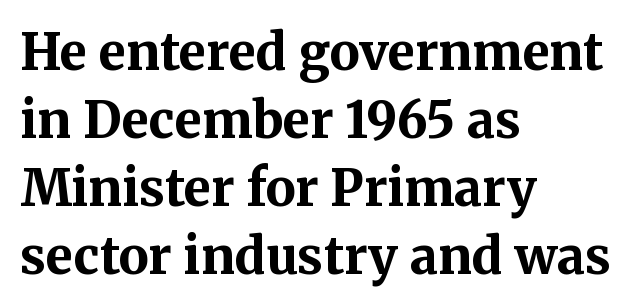
{"serif": "yes", "italic": "no", "bold": "yes", "weight": "bold", "width": "normal", "stroke_contrast": "medium", "x_height": "medium", "monospaced": "no", "underline": "no", "align": "left", "line_spacing": "normal", "line_spacing_ratio": 1.36, "letter_spacing": "normal", "letter_spacing_em": 0.0, "glyph_px": 50}
